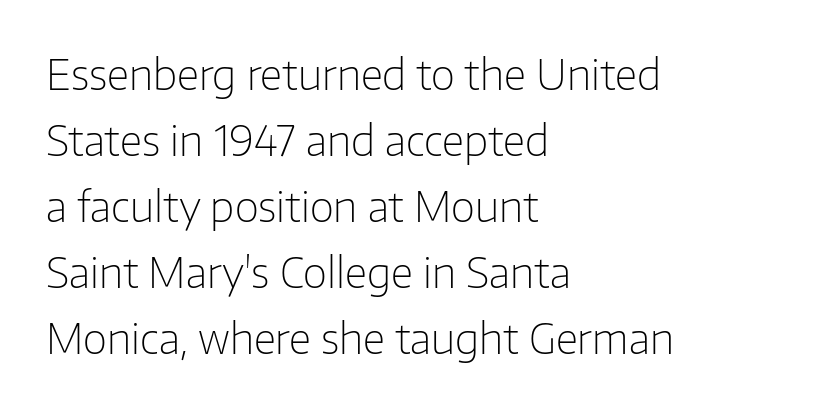
Posture: upright roman. Heft: none added — not bold. Each letter keeps its own natural width here, so spacing adapts to shape. Horizontal bands of white between lines are of average thickness. These lines keep a tight, regular rhythm from letter to letter.
